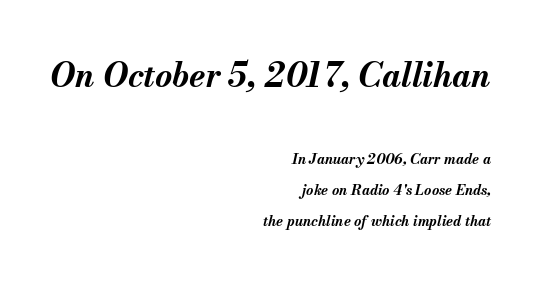
{"italic": "yes", "lean": "right", "slant_degrees": 13, "bold": "yes", "weight": "bold", "width": "normal", "stroke_contrast": "medium", "x_height": "small", "monospaced": "no", "underline": "no", "align": "right", "line_spacing": "loose", "line_spacing_ratio": 2.21, "letter_spacing": "normal", "letter_spacing_em": 0.0, "larger_block": "first", "size_ratio": 2.36, "glyph_px": 33}
